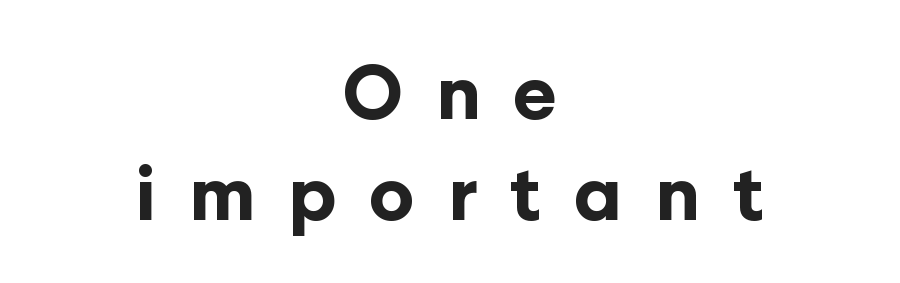
The image shows 74 px bold sans-serif type, upright; set centered, normal line spacing (1.37x), unusually wide letter spacing (+0.44 em), not underlined; low stroke contrast and a medium x-height.
